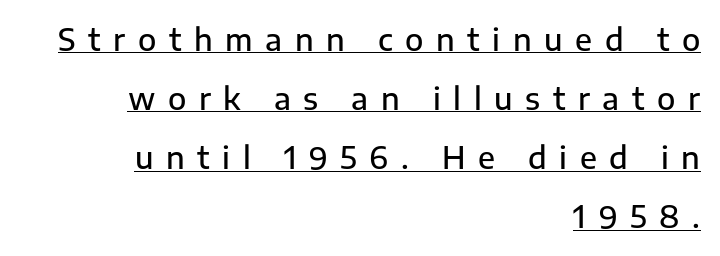
{"serif": "no", "italic": "no", "bold": "semi", "weight": "semibold", "width": "normal", "stroke_contrast": "low", "x_height": "medium", "monospaced": "no", "underline": "yes", "align": "right", "line_spacing": "loose", "line_spacing_ratio": 1.97, "letter_spacing": "wide", "letter_spacing_em": 0.42, "glyph_px": 30}
